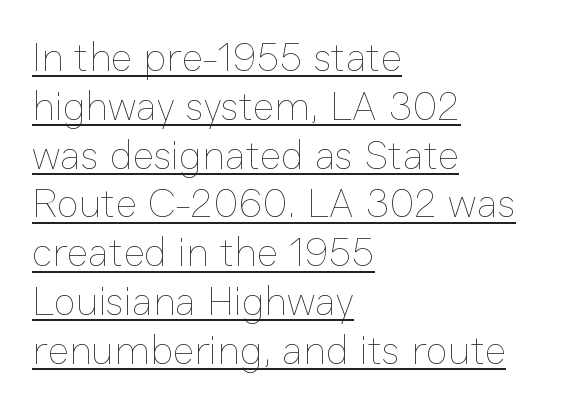
Q: Is the text bold? A: No.
Q: Is the text italic (slanted)? A: No, it is upright.
Q: Is the text underlined? A: Yes.
Q: How is the paragraph aligned? A: Left-aligned.
Q: Is the spacing between letters normal or unusually wide? A: Normal.
Q: Width (condensed, normal, or wide)? A: Normal.
Q: Stroke contrast? A: Low.
Q: x-height? A: Medium.
Q: Monospaced? A: No.
